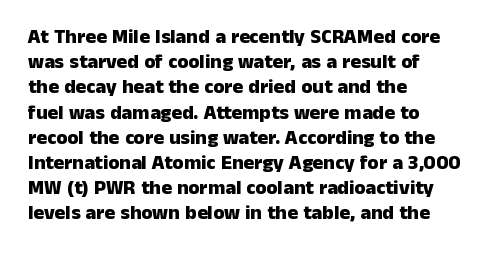
{"italic": "no", "bold": "yes", "underline": "no", "align": "left", "line_spacing": "normal", "line_spacing_ratio": 1.26, "letter_spacing": "normal", "letter_spacing_em": 0.0, "glyph_px": 20}
